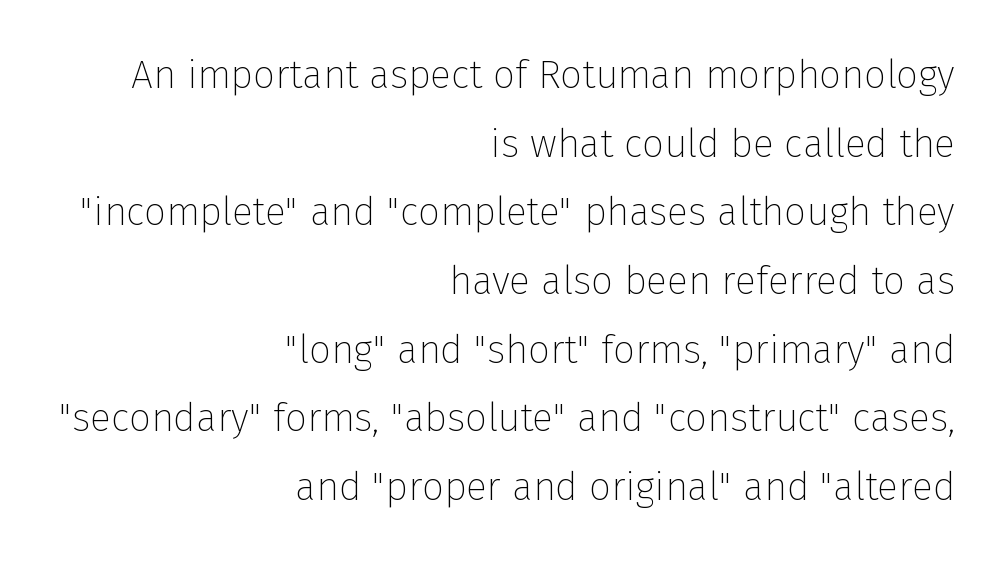
Q: Is the text bold? A: No.
Q: Is the text italic (slanted)? A: No, it is upright.
Q: Is the typeface a serif or a sans-serif typeface? A: Sans-serif.
Q: Is the text underlined? A: No.
Q: How is the paragraph aligned? A: Right-aligned.
Q: Is the spacing between letters normal or unusually wide? A: Normal.
Q: Width (condensed, normal, or wide)? A: Normal.
Q: Stroke contrast? A: Low.
Q: x-height? A: Medium.
Q: Monospaced? A: No.
